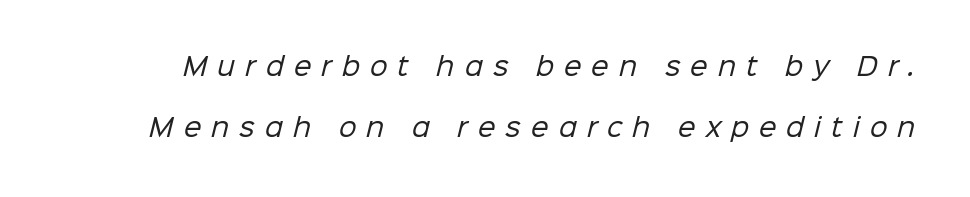
Q: Is the text bold? A: No.
Q: Is the text underlined? A: No.
Q: Is the spacing between letters normal or unusually wide? A: Unusually wide.
Q: Is the spacing between lines tight, normal or loose? A: Loose.
